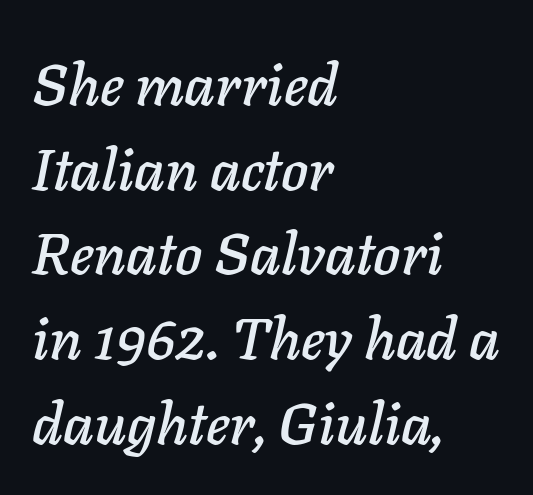
Casual observation: everything's shoved over to the left. Lines of text with bare space underneath. Varying glyph widths throughout — classic text-font behaviour. Every character sits at an angle, as italics do. Tracking value appears to be zero — textbook default spacing.
